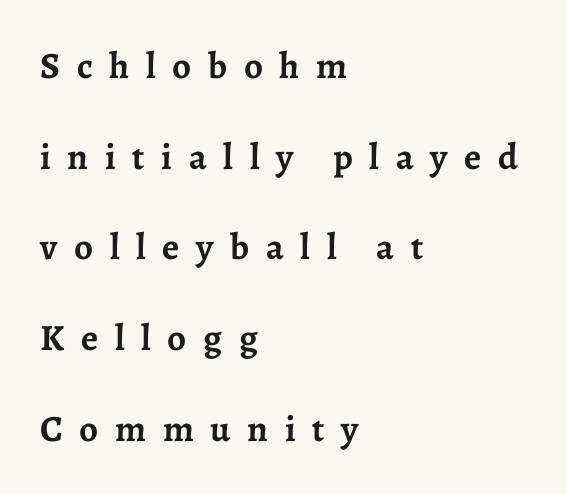
{"serif": "yes", "italic": "no", "bold": "yes", "weight": "semibold", "width": "normal", "stroke_contrast": "low", "x_height": "medium", "monospaced": "no", "underline": "no", "align": "left", "line_spacing": "loose", "line_spacing_ratio": 2.45, "letter_spacing": "wide", "letter_spacing_em": 0.45, "glyph_px": 37}
